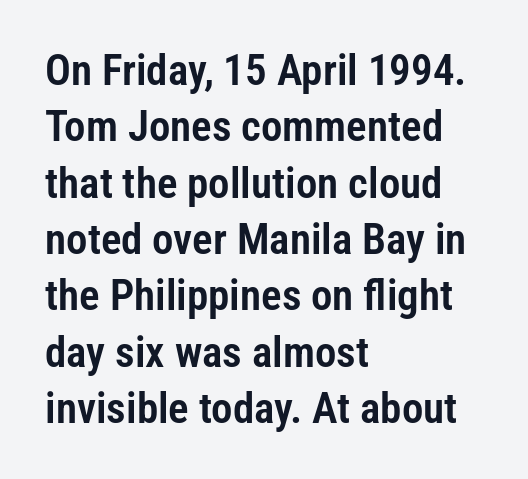
{"serif": "no", "italic": "no", "width": "condensed", "stroke_contrast": "low", "x_height": "medium", "monospaced": "no", "underline": "no", "align": "left", "line_spacing": "normal", "line_spacing_ratio": 1.31, "letter_spacing": "normal", "letter_spacing_em": 0.0, "glyph_px": 43}
